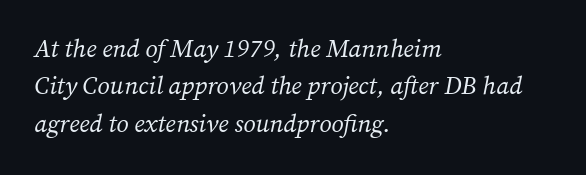
Q: Is the text bold? A: No.
Q: Is the text italic (slanted)? A: Yes, it leans right by about 12 degrees.
Q: Is the text underlined? A: No.
Q: How is the paragraph aligned? A: Left-aligned.
Q: Is the spacing between letters normal or unusually wide? A: Normal.
Q: Is the spacing between lines tight, normal or loose? A: Normal.
